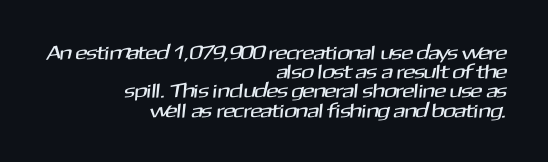
The image shows 20 px text type; set right-aligned, tight line spacing (0.96x), normal letter spacing, not underlined.
